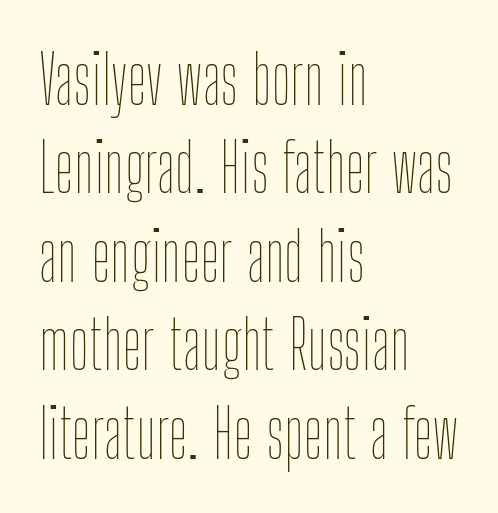
{"italic": "no", "bold": "no", "weight": "thin", "width": "condensed", "stroke_contrast": "low", "x_height": "medium", "monospaced": "no", "underline": "no", "align": "left", "line_spacing": "normal", "line_spacing_ratio": 1.32, "letter_spacing": "normal", "letter_spacing_em": 0.0, "glyph_px": 67}
